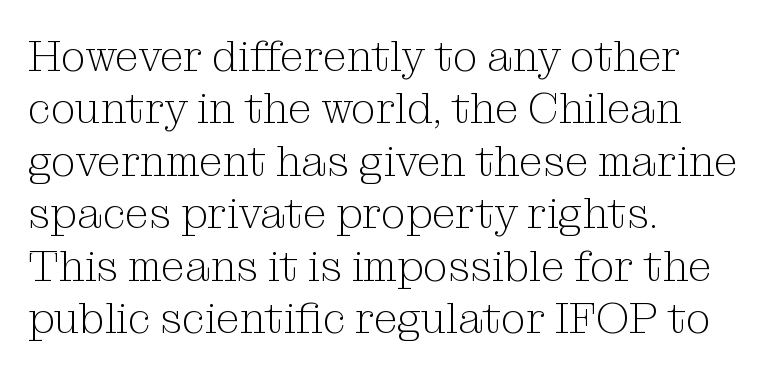
The image shows 43 px light serif type, upright; set left-aligned, line spacing 1.22x, normal letter spacing, not underlined; medium stroke contrast and a medium x-height.
